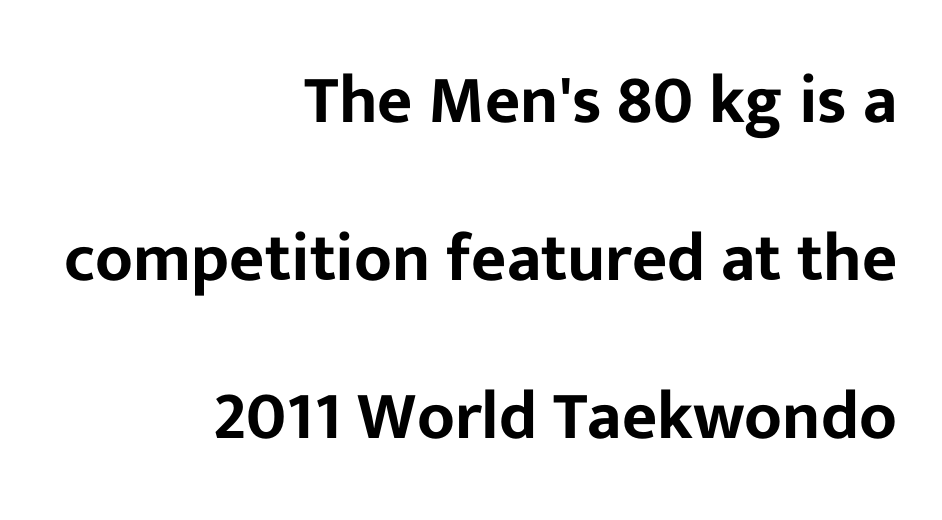
The area under the type is left untouched. Is this a fixed-width face? No — the glyphs have proportional, varying widths. Default kerning and tracking; the words read as compact shapes. Line endings align vertically; line beginnings do not. A typesetter would mark this as roman, not italic. Nope, no serifs anywhere on these letters.
